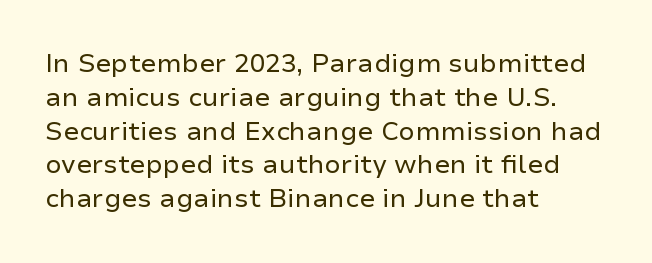
Descenders are the only things crossing below the line. Vertical strokes here are truly vertical. Compared with typical paragraphs, the rows here are spaced about the same. The setting favours the left margin, as ordinary paragraphs usually do.
